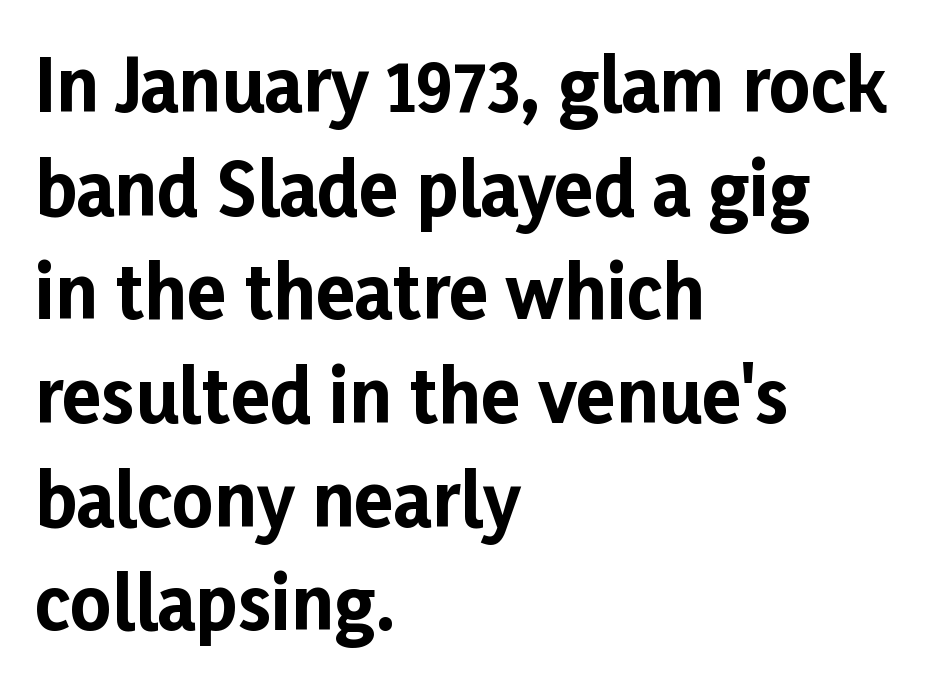
{"serif": "no", "italic": "no", "bold": "yes", "weight": "bold", "width": "normal", "stroke_contrast": "low", "x_height": "medium", "monospaced": "no", "underline": "no", "align": "left", "line_spacing": "normal", "line_spacing_ratio": 1.44, "letter_spacing": "normal", "letter_spacing_em": 0.0, "glyph_px": 72}
